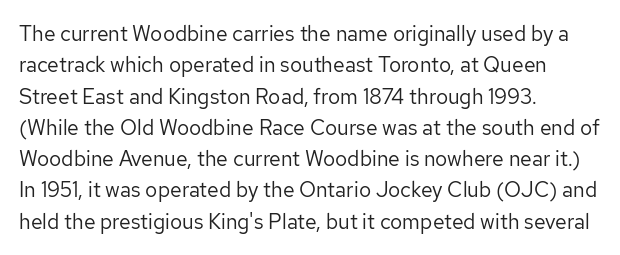
Ordinary non-slanted type is in use. Honestly, the row spacing looks completely unremarkable. These lines keep a tight, regular rhythm from letter to letter. These lines stack with their left ends in a neat column.
